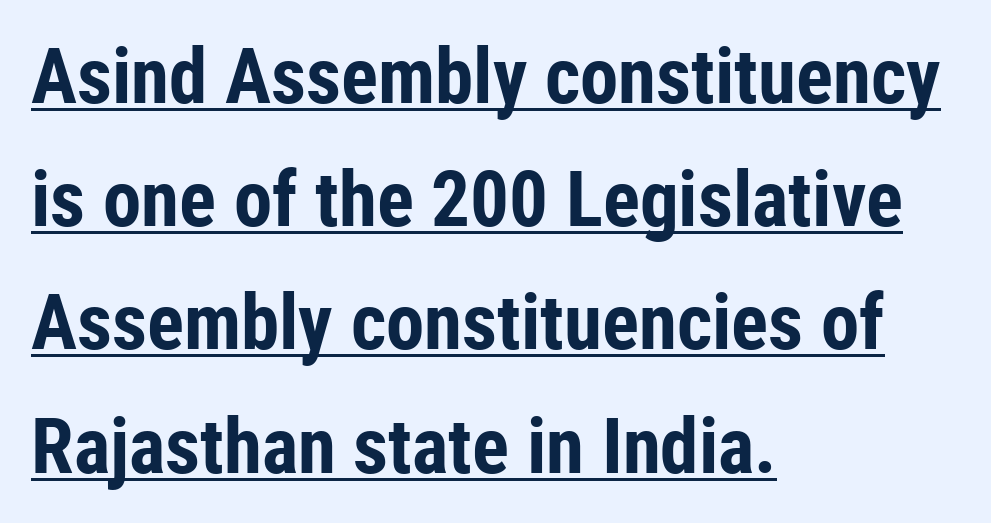
The image shows 77 px bold, condensed sans-serif type, upright; set left-aligned, normal line spacing (1.6x), normal letter spacing, underlined; low stroke contrast and a medium x-height.
